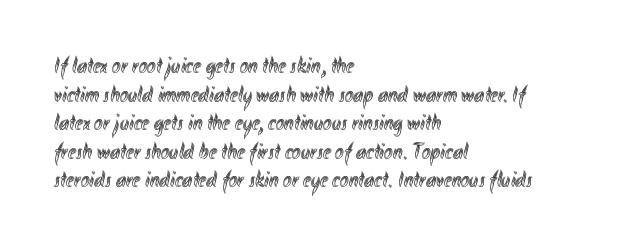
Each line starts at the same left margin while the right side varies. This sample uses plain, unmodified letter spacing. Only glyphs here, with clear space below each row.
